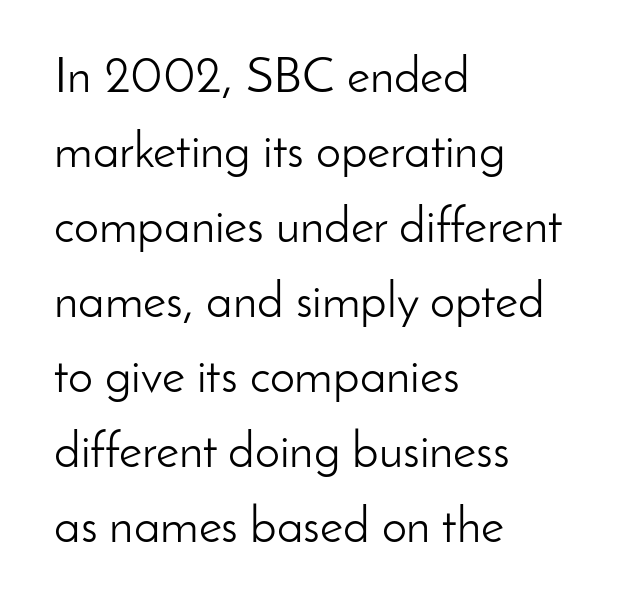
Q: Is the text bold? A: No.
Q: Is the text italic (slanted)? A: No, it is upright.
Q: Is the typeface a serif or a sans-serif typeface? A: Sans-serif.
Q: Is the text underlined? A: No.
Q: How is the paragraph aligned? A: Left-aligned.
Q: Is the spacing between letters normal or unusually wide? A: Normal.
Q: Is the spacing between lines tight, normal or loose? A: Normal.
Q: Width (condensed, normal, or wide)? A: Normal.
Q: Stroke contrast? A: Low.
Q: x-height? A: Small.
Q: Monospaced? A: No.
